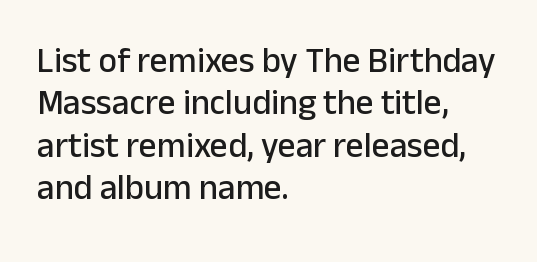
The image shows 35 px sans-serif type, upright; set left-aligned, line spacing 1.21x, normal letter spacing, not underlined; low stroke contrast and a medium x-height.
